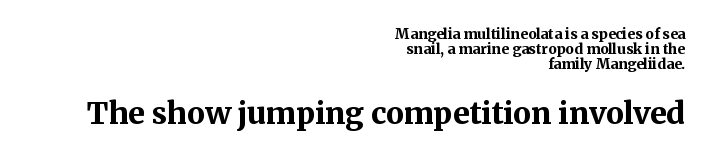
The passage shown has conventional tracking throughout. Notice how thick the strokes are: this is what a full bold looks like. Decoration check: the copy has no underline. This sample trades vertical openness for compactness between lines. This layout puts the modest block above and the oversized block below. Unlike a clean sans, this face finishes its strokes with serifs.
